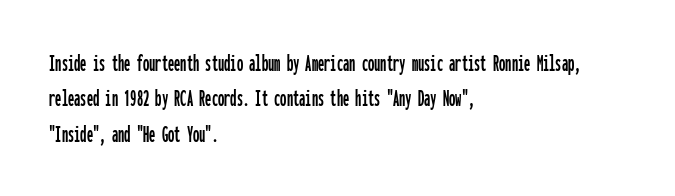
{"italic": "no", "underline": "no", "align": "left", "line_spacing": "normal", "line_spacing_ratio": 1.42, "letter_spacing": "normal", "letter_spacing_em": 0.0, "glyph_px": 25}
